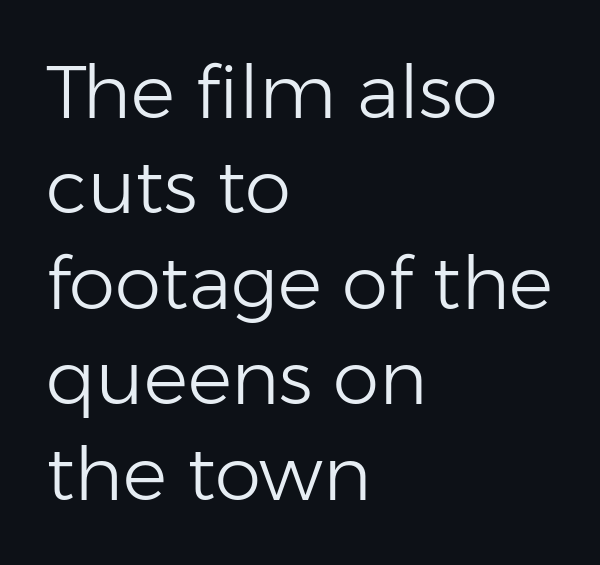
Q: Is the text bold? A: No.
Q: Is the text italic (slanted)? A: No, it is upright.
Q: Is the typeface a serif or a sans-serif typeface? A: Sans-serif.
Q: Is the text underlined? A: No.
Q: How is the paragraph aligned? A: Left-aligned.
Q: Is the spacing between letters normal or unusually wide? A: Normal.
Q: Is the spacing between lines tight, normal or loose? A: Normal.
Q: Width (condensed, normal, or wide)? A: Normal.
Q: Stroke contrast? A: Low.
Q: x-height? A: Medium.
Q: Monospaced? A: No.
